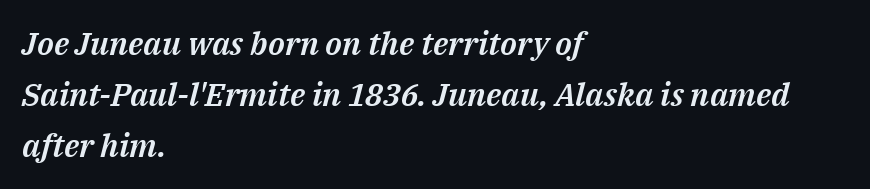
The image shows 32 px text type, italic (leaning right); set left-aligned, normal line spacing (1.6x), normal letter spacing, not underlined; medium stroke contrast and a medium x-height.
